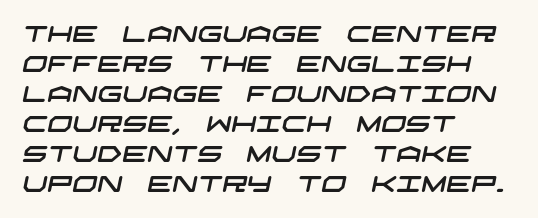
{"underline": "no", "align": "left", "line_spacing": "normal", "line_spacing_ratio": 1.36, "letter_spacing": "normal", "letter_spacing_em": 0.0, "glyph_px": 22}
